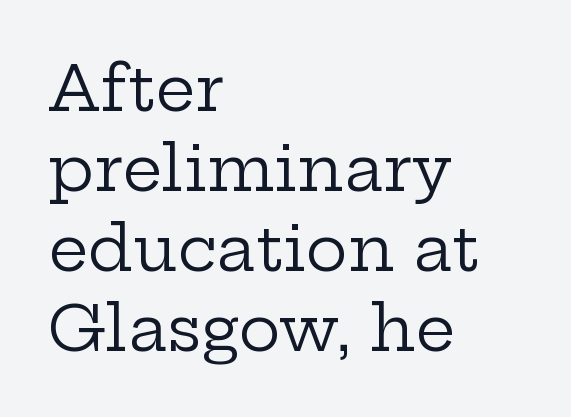
The image shows 63 px regular-weight, wide serif type, upright; set left-aligned, normal line spacing (1.27x), normal letter spacing, not underlined; low stroke contrast and a medium x-height.
